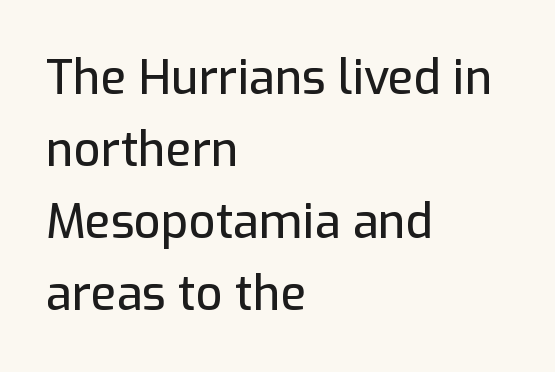
{"serif": "no", "italic": "no", "width": "normal", "stroke_contrast": "low", "x_height": "medium", "monospaced": "no", "underline": "no", "align": "left", "line_spacing": "normal", "line_spacing_ratio": 1.53, "letter_spacing": "normal", "letter_spacing_em": 0.0, "glyph_px": 47}
